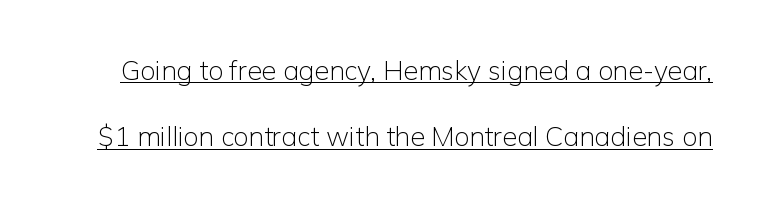
{"italic": "no", "bold": "no", "underline": "yes", "line_spacing": "loose", "line_spacing_ratio": 2.46, "letter_spacing": "normal", "letter_spacing_em": 0.0, "glyph_px": 27}
